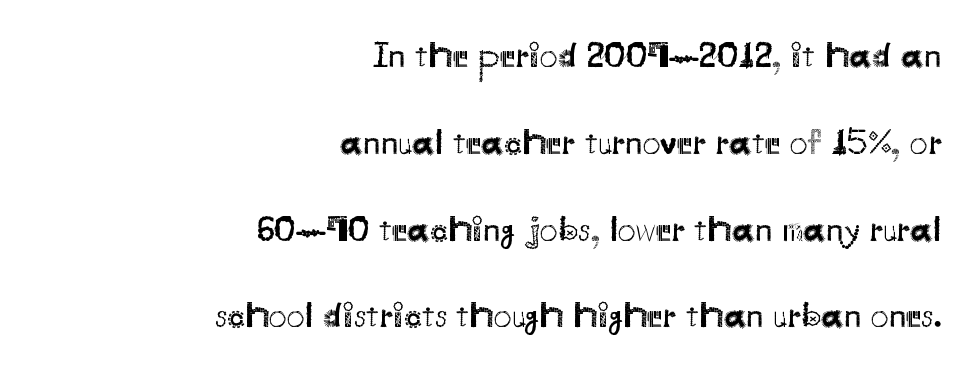
Does extra space separate the letters? No, they use regular spacing. The text was rendered using a sans face with plain stroke endings. Where is the straight margin? On the right. A clean baseline with only descenders dipping below it.
